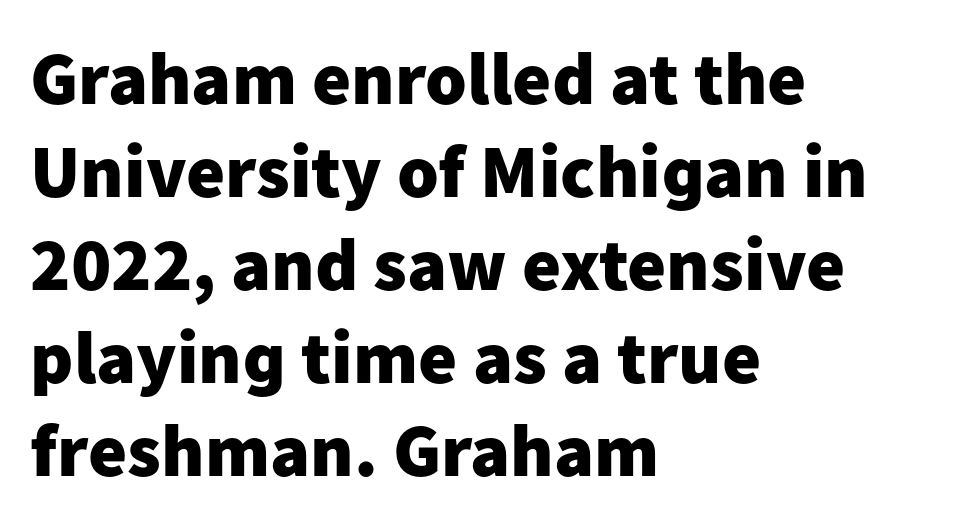
Q: Is the text bold? A: Yes.
Q: Is the text italic (slanted)? A: No, it is upright.
Q: Is the typeface a serif or a sans-serif typeface? A: Sans-serif.
Q: Is the text underlined? A: No.
Q: How is the paragraph aligned? A: Left-aligned.
Q: Is the spacing between letters normal or unusually wide? A: Normal.
Q: Width (condensed, normal, or wide)? A: Normal.
Q: Stroke contrast? A: Low.
Q: x-height? A: Medium.
Q: Monospaced? A: No.
